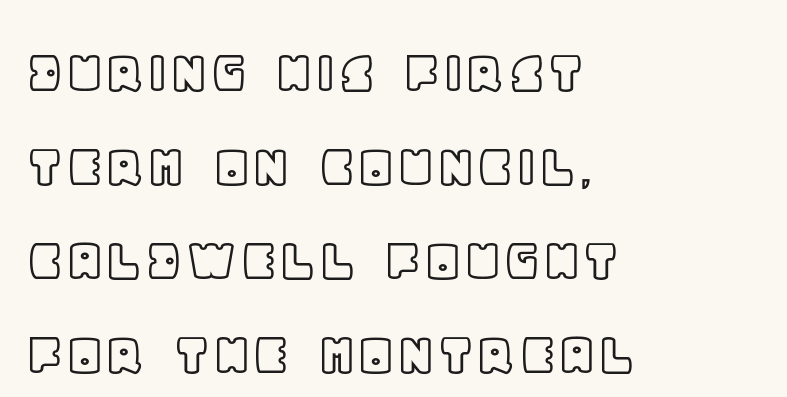
The image shows 64 px text type, upright; set left-aligned, normal line spacing (1.47x), normal letter spacing, not underlined; a large x-height.
